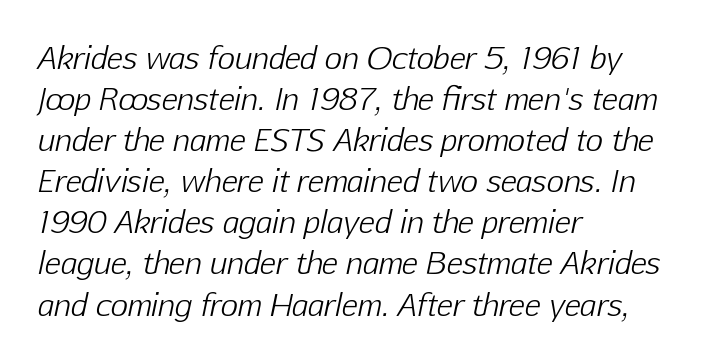
The image shows 30 px light type, italic (leaning right); set left-aligned, normal line spacing (1.37x), normal letter spacing, not underlined; low stroke contrast and a medium x-height.
